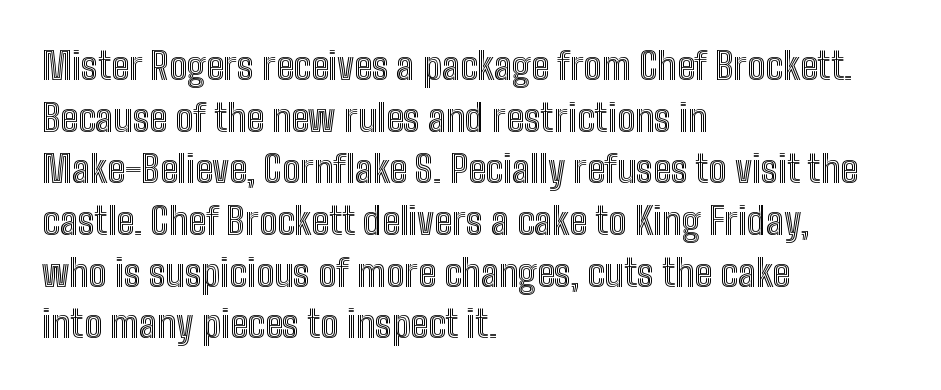
Tracking value appears to be zero — textbook default spacing. Quick note: not italic, upright. Notice how the passage keeps a crisp vertical edge on the left only. The lines sit at an ordinary, default distance from one another. The glyphs are unaccompanied by any horizontal stroke below them.
